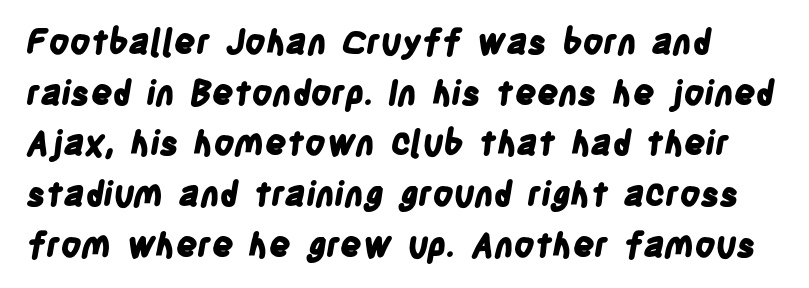
The image shows 34 px bold, condensed sans-serif type; set normal line spacing (1.49x), normal letter spacing, not underlined; low stroke contrast and a large x-height.
